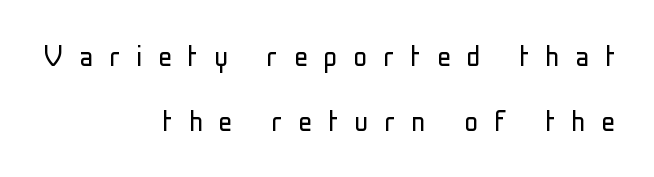
{"serif": "no", "italic": "no", "bold": "no", "weight": "light", "width": "condensed", "stroke_contrast": "low", "x_height": "medium", "monospaced": "no", "underline": "no", "align": "right", "line_spacing_ratio": 1.87, "letter_spacing": "wide", "letter_spacing_em": 0.45, "glyph_px": 35}
